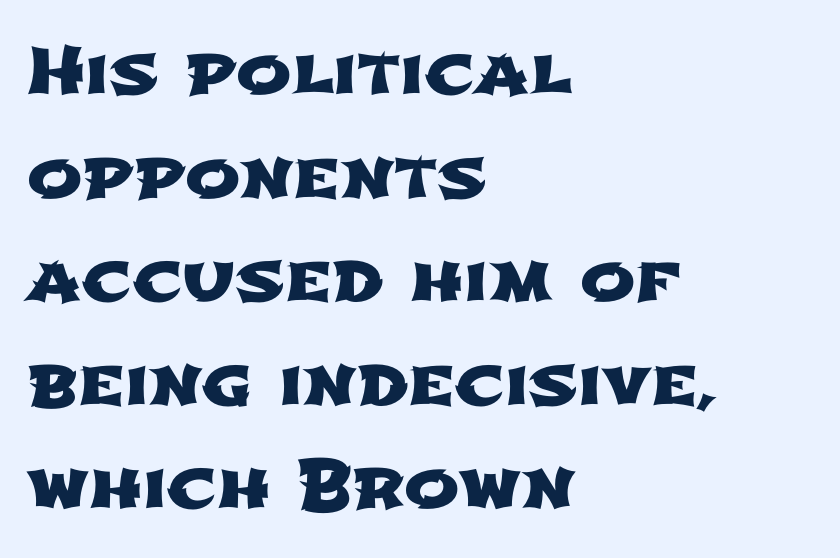
The image shows 66 px wide sans-serif type; set left-aligned, normal line spacing (1.57x), normal letter spacing, not underlined; low stroke contrast and a medium x-height.
